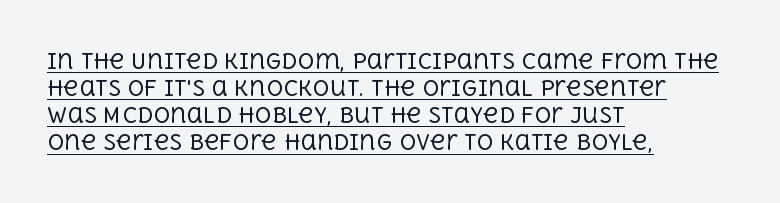
The image shows 21 px text type, upright; set left-aligned, normal line spacing (1.29x), normal letter spacing, underlined.
